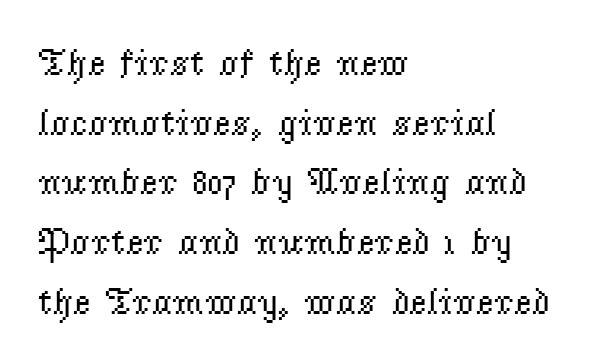
Q: Is the text bold? A: No.
Q: Is the text italic (slanted)? A: No, it is upright.
Q: Is the typeface a serif or a sans-serif typeface? A: Serif.
Q: Is the text underlined? A: No.
Q: How is the paragraph aligned? A: Left-aligned.
Q: Is the spacing between letters normal or unusually wide? A: Normal.
Q: Is the spacing between lines tight, normal or loose? A: Normal.
Q: Width (condensed, normal, or wide)? A: Normal.
Q: Stroke contrast? A: Low.
Q: x-height? A: Small.
Q: Monospaced? A: No.
